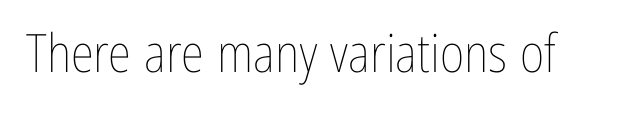
{"italic": "no", "bold": "no", "weight": "thin", "width": "condensed", "stroke_contrast": "low", "x_height": "medium", "monospaced": "no", "underline": "no", "letter_spacing": "normal", "letter_spacing_em": 0.0, "glyph_px": 53}
